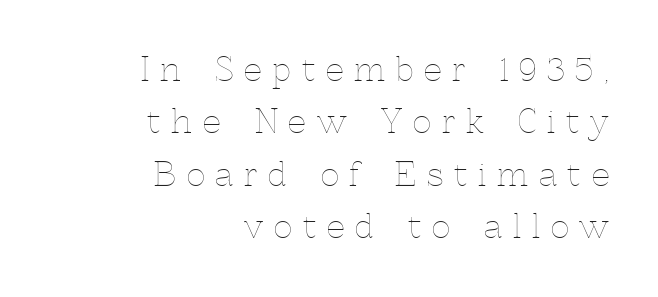
{"italic": "no", "bold": "no", "weight": "thin", "width": "normal", "x_height": "medium", "monospaced": "no", "underline": "no", "align": "right", "line_spacing": "normal", "line_spacing_ratio": 1.64, "letter_spacing": "wide", "letter_spacing_em": 0.34, "glyph_px": 32}
